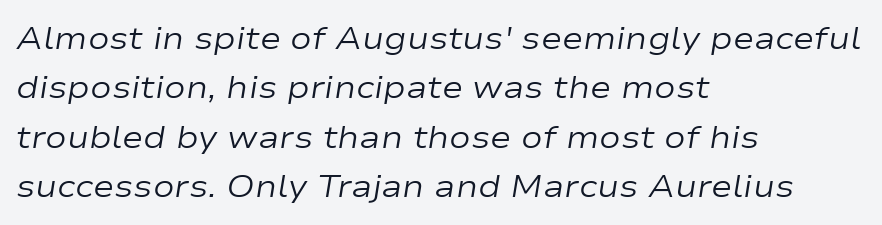
{"italic": "yes", "lean": "right", "slant_degrees": 9, "bold": "no", "weight": "regular", "width": "wide", "stroke_contrast": "low", "x_height": "medium", "monospaced": "no", "underline": "no", "align": "left", "line_spacing": "normal", "line_spacing_ratio": 1.54, "letter_spacing": "normal", "letter_spacing_em": 0.0, "glyph_px": 32}
